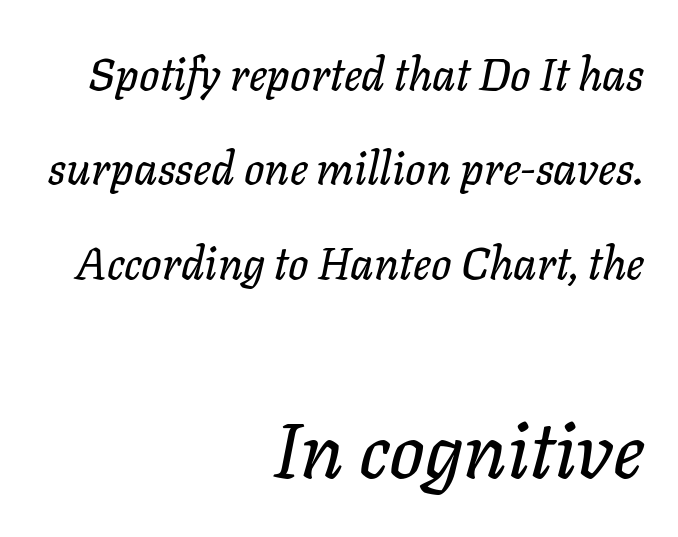
Q: Is the text italic (slanted)? A: Yes, it leans right by about 11 degrees.
Q: Is the text underlined? A: No.
Q: How is the paragraph aligned? A: Right-aligned.
Q: Is the spacing between letters normal or unusually wide? A: Normal.
Q: Is the spacing between lines tight, normal or loose? A: Loose.
Q: Which block of text is set in a larger size, the first (top) or the second (bottom)? A: The second (bottom) one.
Q: Width (condensed, normal, or wide)? A: Normal.
Q: Stroke contrast? A: Low.
Q: x-height? A: Medium.
Q: Monospaced? A: No.
